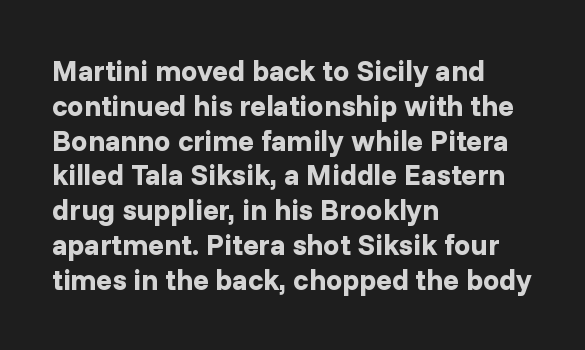
The image shows 29 px bold sans-serif type, upright; set left-aligned, line spacing 1.2x, normal letter spacing, not underlined; low stroke contrast and a medium x-height.
